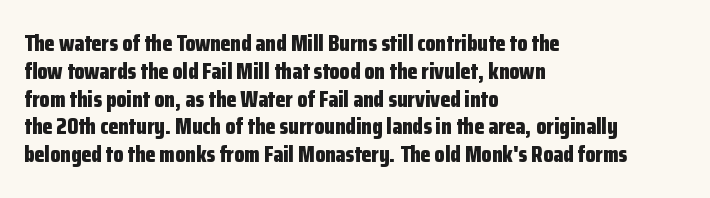
Q: Is the text bold? A: Yes.
Q: Is the text italic (slanted)? A: No, it is upright.
Q: Is the text underlined? A: No.
Q: How is the paragraph aligned? A: Left-aligned.
Q: Is the spacing between letters normal or unusually wide? A: Normal.
